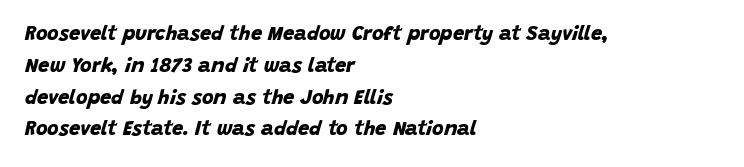
{"bold": "yes", "underline": "no", "align": "left", "line_spacing": "normal", "line_spacing_ratio": 1.59, "letter_spacing": "normal", "letter_spacing_em": 0.0, "glyph_px": 20}
